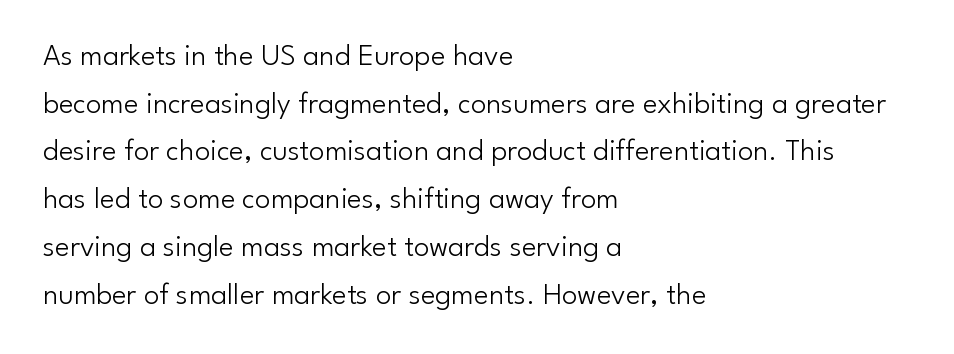
{"serif": "no", "italic": "no", "bold": "no", "weight": "light", "width": "normal", "stroke_contrast": "low", "x_height": "small", "monospaced": "no", "underline": "no", "align": "left", "line_spacing": "normal", "line_spacing_ratio": 1.54, "letter_spacing": "normal", "letter_spacing_em": 0.0, "glyph_px": 31}
